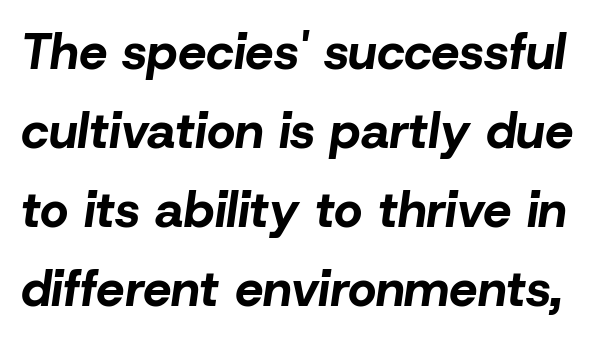
{"italic": "yes", "lean": "right", "slant_degrees": 8, "bold": "yes", "weight": "bold", "width": "normal", "stroke_contrast": "low", "x_height": "medium", "monospaced": "no", "underline": "no", "line_spacing": "normal", "line_spacing_ratio": 1.58, "letter_spacing": "normal", "letter_spacing_em": 0.0, "glyph_px": 50}
